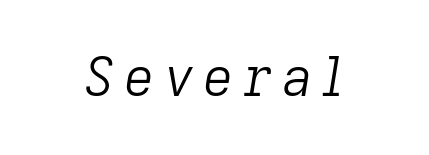
Stems and bowls with no extra thickness — not bold. Character widths vary here, with narrow letters taking less room than wide ones. The strip under each line holds only bare page. When letters slant like this, we call the style italic.
